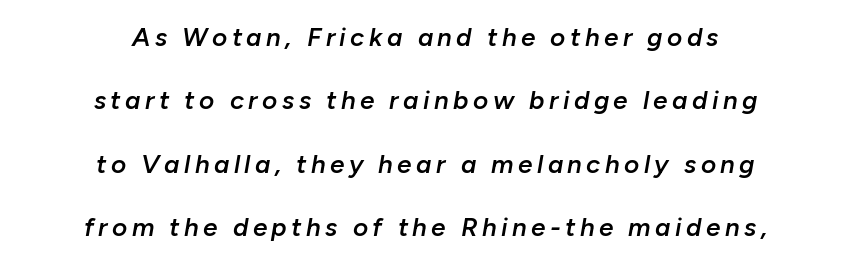
Q: Is the text bold? A: Semi-bold.
Q: Is the text italic (slanted)? A: Yes, it leans right by about 10 degrees.
Q: Is the text underlined? A: No.
Q: How is the paragraph aligned? A: Centered.
Q: Is the spacing between lines tight, normal or loose? A: Loose.
